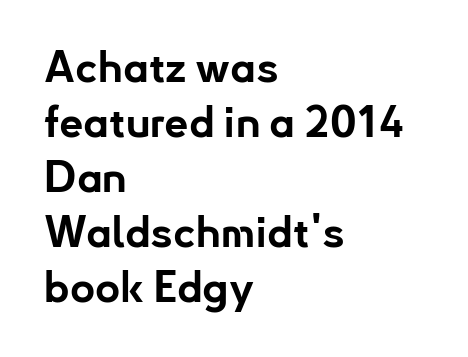
Q: Is the text bold? A: Yes.
Q: Is the text italic (slanted)? A: No, it is upright.
Q: Is the typeface a serif or a sans-serif typeface? A: Sans-serif.
Q: Is the text underlined? A: No.
Q: How is the paragraph aligned? A: Left-aligned.
Q: Is the spacing between letters normal or unusually wide? A: Normal.
Q: Is the spacing between lines tight, normal or loose? A: Normal.
Q: Width (condensed, normal, or wide)? A: Normal.
Q: Stroke contrast? A: Low.
Q: x-height? A: Small.
Q: Monospaced? A: No.
